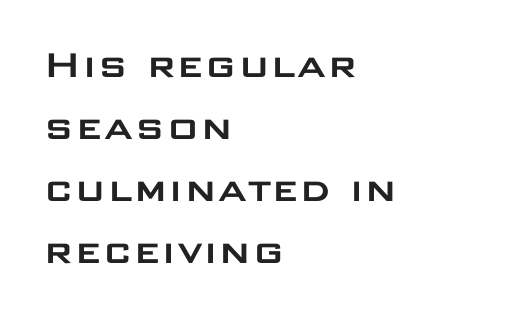
Q: Is the text italic (slanted)? A: No, it is upright.
Q: Is the typeface a serif or a sans-serif typeface? A: Sans-serif.
Q: Is the text underlined? A: No.
Q: How is the paragraph aligned? A: Left-aligned.
Q: Is the spacing between letters normal or unusually wide? A: Normal.
Q: Is the spacing between lines tight, normal or loose? A: Normal.
Q: Width (condensed, normal, or wide)? A: Wide.
Q: Stroke contrast? A: Low.
Q: x-height? A: Large.
Q: Monospaced? A: No.
